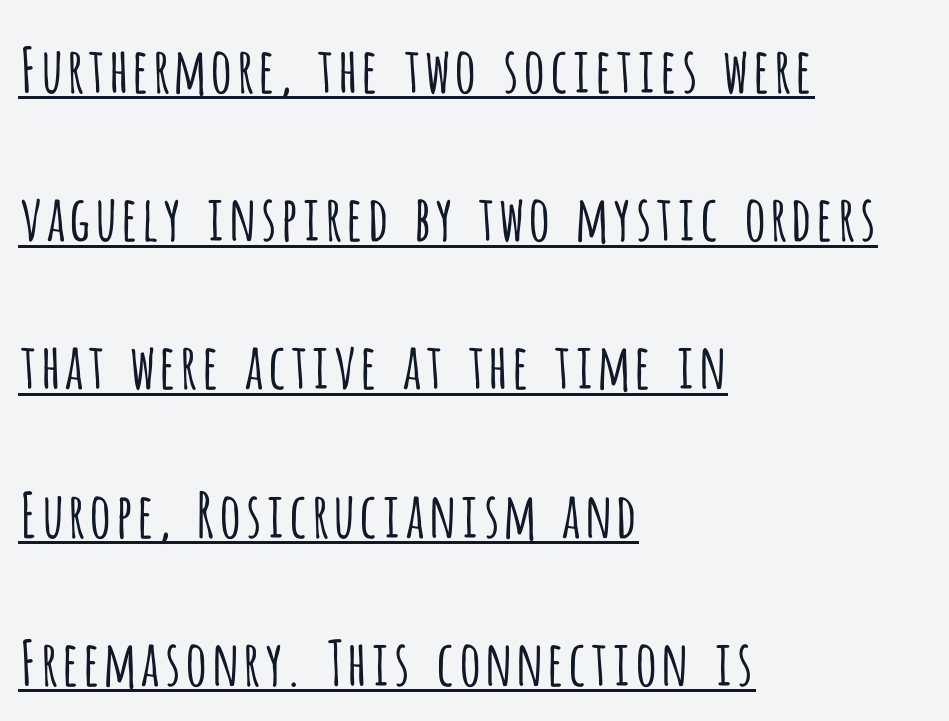
{"serif": "no", "italic": "no", "bold": "no", "weight": "light", "width": "condensed", "stroke_contrast": "low", "x_height": "large", "monospaced": "no", "underline": "yes", "align": "left", "line_spacing": "loose", "line_spacing_ratio": 2.39, "letter_spacing": "normal", "letter_spacing_em": 0.0, "glyph_px": 62}
